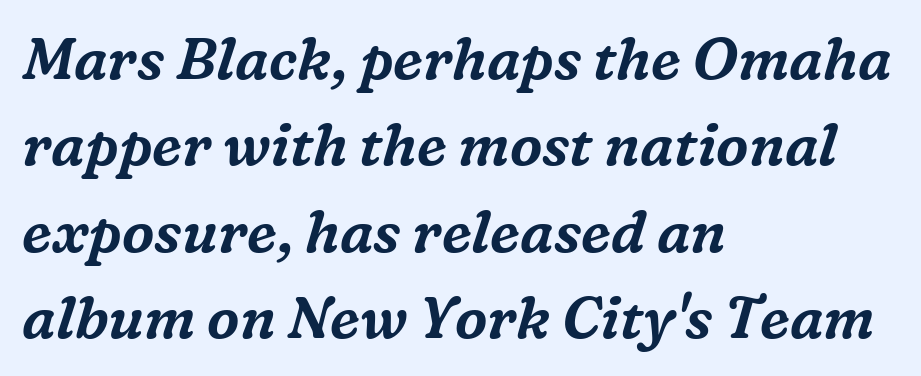
The image shows 58 px serif type, italic (leaning right); set left-aligned, normal line spacing (1.49x), normal letter spacing, not underlined; medium stroke contrast and a medium x-height.
